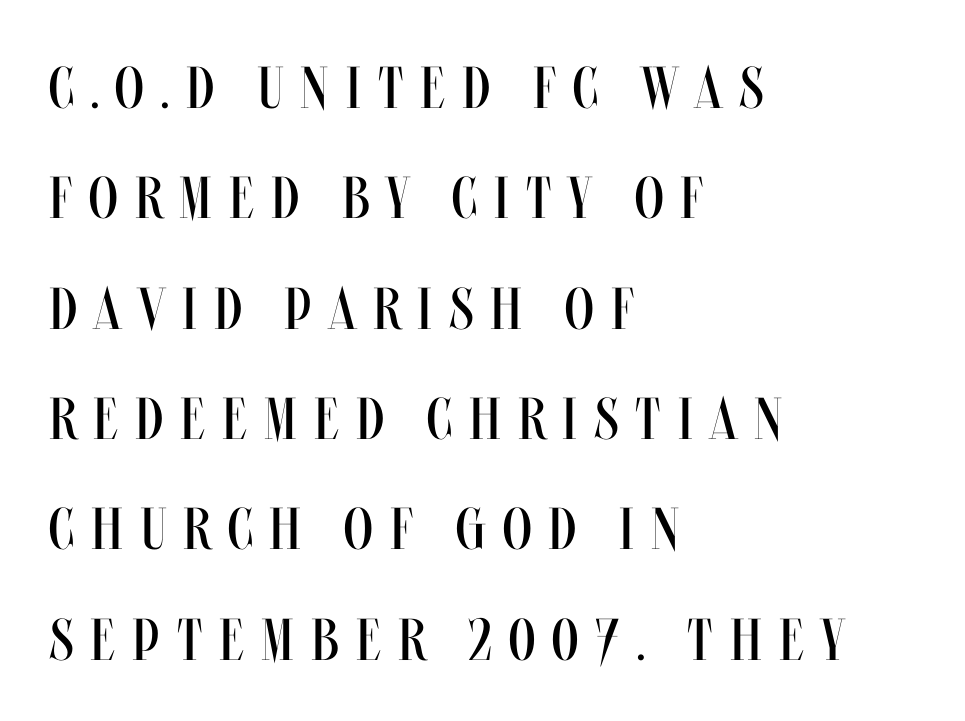
{"italic": "no", "bold": "no", "weight": "regular", "width": "condensed", "stroke_contrast": "medium", "x_height": "large", "monospaced": "no", "underline": "no", "align": "left", "line_spacing_ratio": 1.87, "letter_spacing": "wide", "letter_spacing_em": 0.29, "glyph_px": 59}
